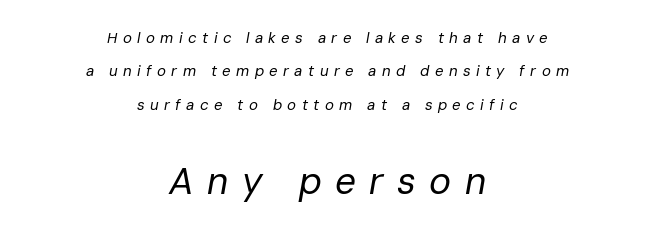
{"italic": "yes", "lean": "right", "slant_degrees": 10, "bold": "no", "weight": "regular", "width": "normal", "stroke_contrast": "low", "x_height": "medium", "monospaced": "no", "underline": "no", "align": "center", "line_spacing": "loose", "line_spacing_ratio": 2.22, "letter_spacing": "wide", "letter_spacing_em": 0.36, "larger_block": "second", "size_ratio": 2.47, "glyph_px": 37}
